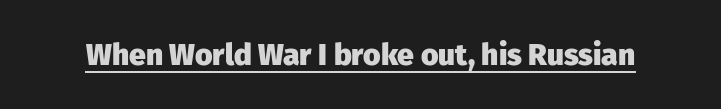
Q: Is the text bold? A: Yes.
Q: Is the text italic (slanted)? A: No, it is upright.
Q: Is the typeface a serif or a sans-serif typeface? A: Sans-serif.
Q: Is the text underlined? A: Yes.
Q: Is the spacing between letters normal or unusually wide? A: Normal.
Q: Width (condensed, normal, or wide)? A: Normal.
Q: Stroke contrast? A: Low.
Q: x-height? A: Medium.
Q: Monospaced? A: No.
